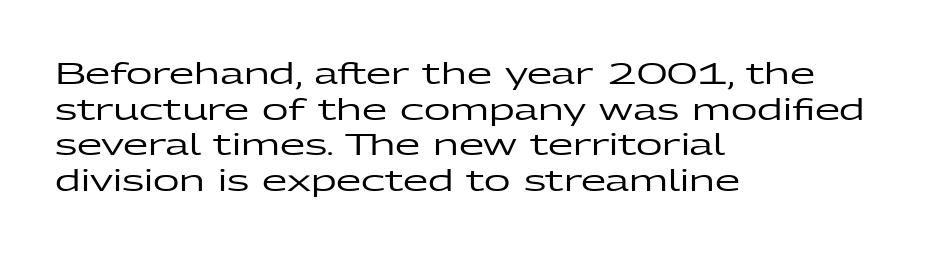
The image shows 29 px wide sans-serif type, upright; set left-aligned, line spacing 1.23x, normal letter spacing, not underlined; low stroke contrast and a medium x-height.
